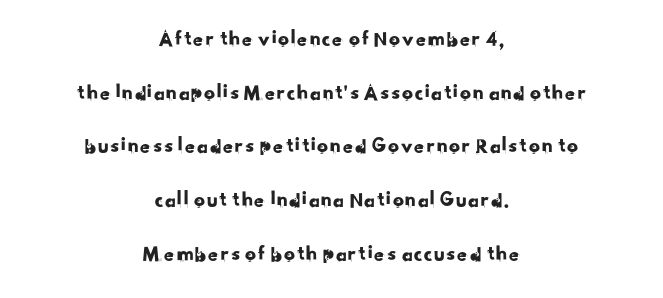
{"underline": "no", "align": "center", "line_spacing": "loose", "line_spacing_ratio": 2.44, "letter_spacing": "normal", "letter_spacing_em": 0.0, "glyph_px": 22}
